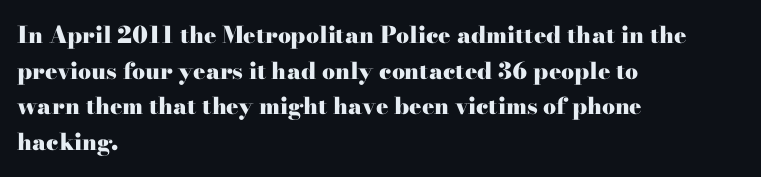
Q: Is the text bold? A: Yes.
Q: Is the text italic (slanted)? A: No, it is upright.
Q: Is the text underlined? A: No.
Q: How is the paragraph aligned? A: Left-aligned.
Q: Is the spacing between letters normal or unusually wide? A: Normal.
Q: Is the spacing between lines tight, normal or loose? A: Normal.
